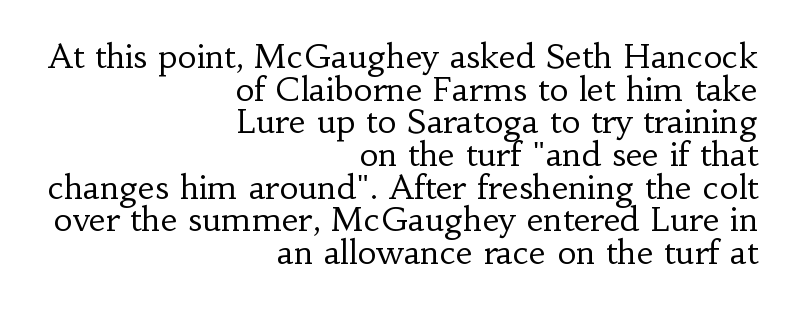
Weight class: somewhere from thin through regular. This sample uses an upright cut, with every glyph sitting square on the baseline. Every row of glyphs terminates at an identical x-position on the right. In terms of leading, this rendering errs on the cramped side.
